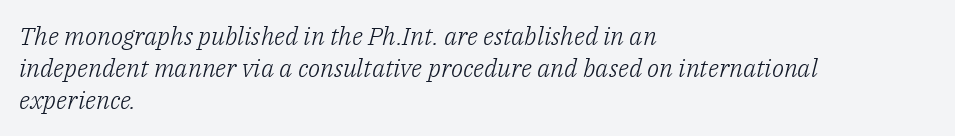
{"italic": "yes", "lean": "right", "slant_degrees": 14, "bold": "no", "underline": "no", "align": "left", "line_spacing": "normal", "line_spacing_ratio": 1.29, "letter_spacing": "normal", "letter_spacing_em": 0.0, "glyph_px": 25}
